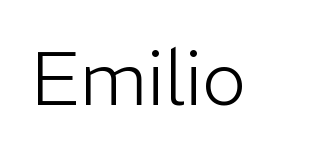
Character widths vary here, with narrow letters taking less room than wide ones. The string is rendered with underlining switched off. The font family rendered here belongs to the sans-serif group. Nothing unusual about the tracking: characters are spaced as the font intends. Counters stay open thanks to moderate or lighter strokes.
